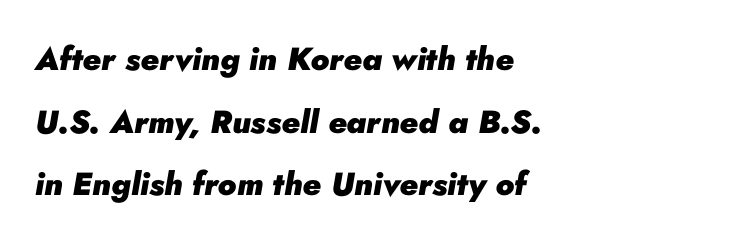
The image shows 32 px heavy type, italic (leaning right); set left-aligned, loose line spacing (1.96x), normal letter spacing, not underlined; low stroke contrast and a small x-height.
